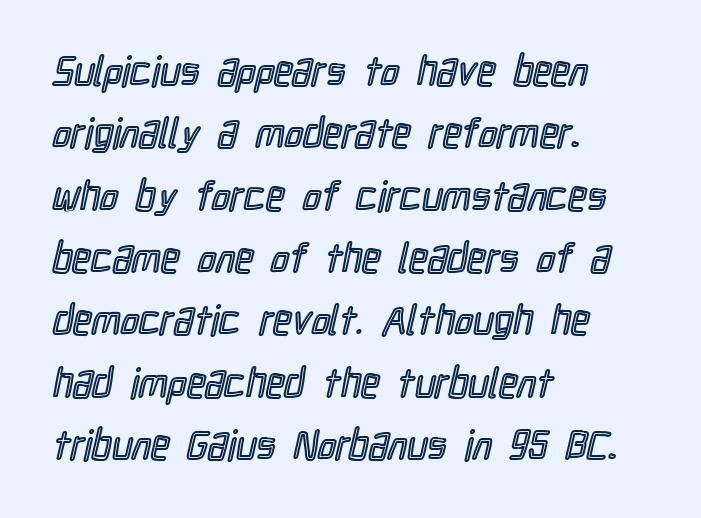
{"width": "condensed", "x_height": "medium", "monospaced": "no", "underline": "no", "align": "left", "line_spacing": "normal", "line_spacing_ratio": 1.52, "letter_spacing": "normal", "letter_spacing_em": 0.0, "glyph_px": 41}
